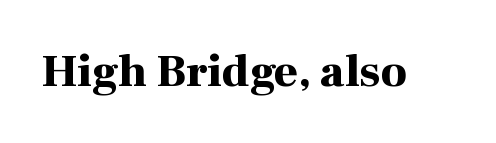
Q: Is the text bold? A: Yes.
Q: Is the text italic (slanted)? A: No, it is upright.
Q: Is the typeface a serif or a sans-serif typeface? A: Serif.
Q: Is the text underlined? A: No.
Q: Is the spacing between letters normal or unusually wide? A: Normal.
Q: Width (condensed, normal, or wide)? A: Normal.
Q: Stroke contrast? A: High.
Q: x-height? A: Medium.
Q: Monospaced? A: No.
